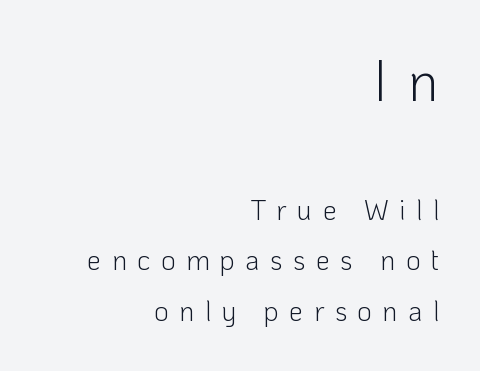
{"serif": "no", "italic": "no", "bold": "no", "weight": "light", "width": "normal", "stroke_contrast": "low", "x_height": "medium", "monospaced": "no", "underline": "no", "align": "right", "line_spacing_ratio": 1.81, "letter_spacing": "wide", "letter_spacing_em": 0.37, "larger_block": "first", "size_ratio": 2.04, "glyph_px": 57}
